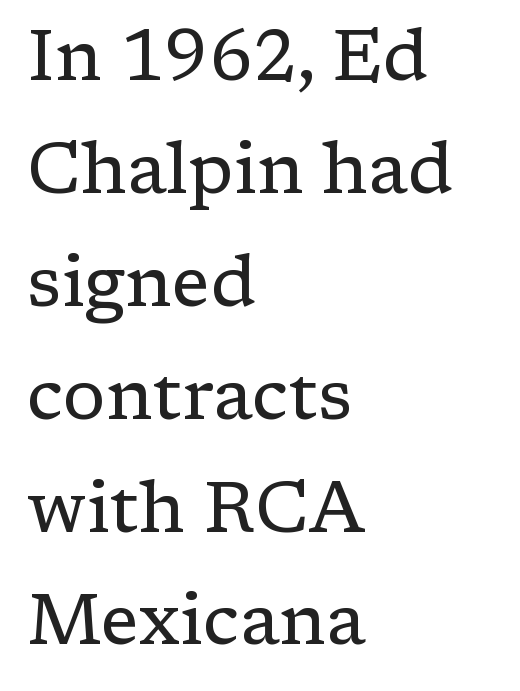
The face used here is proportionally spaced, like ordinary book or web type. Does the lettering tilt? It doesn't — this is upright. The baseline area is clear. Note: serifs present on the glyphs. These glyphs show unthickened strokes, regular width or finer. The rag falls on the right side of this text block.
